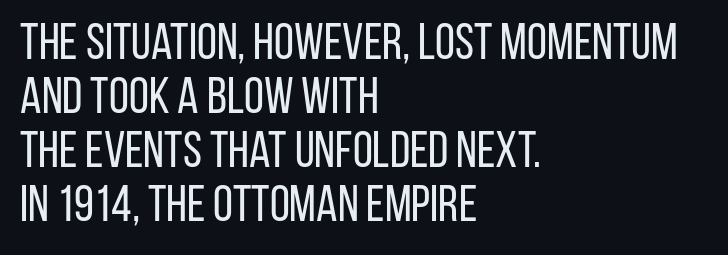
Q: Is the text bold? A: No.
Q: Is the text italic (slanted)? A: No, it is upright.
Q: Is the typeface a serif or a sans-serif typeface? A: Sans-serif.
Q: Is the text underlined? A: No.
Q: How is the paragraph aligned? A: Left-aligned.
Q: Is the spacing between letters normal or unusually wide? A: Normal.
Q: Is the spacing between lines tight, normal or loose? A: Tight.
Q: Width (condensed, normal, or wide)? A: Condensed.
Q: Stroke contrast? A: Low.
Q: x-height? A: Large.
Q: Monospaced? A: No.
